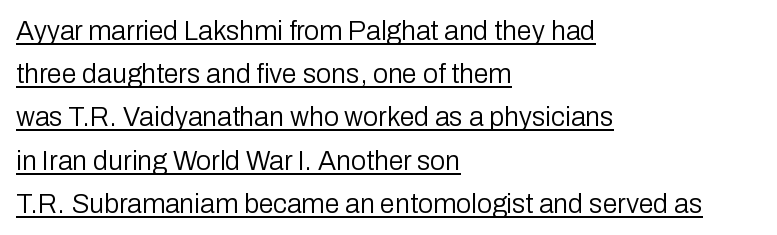
A student would call this left alignment; a typographer would say flush left, rag right. It's the straight-up-and-down kind of type. No heavy texture on the line: the type isn't bold. The vertical gap from one line to the next is medium. The sample's only ornament is a line tracing under the words. The horizontal fit of the characters is conventional and even.
